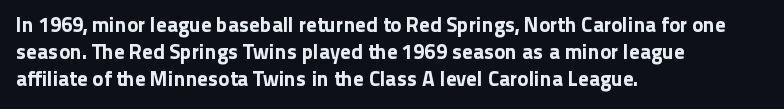
The image shows 21 px text type, upright; set left-aligned, normal line spacing (1.29x), normal letter spacing, not underlined.
